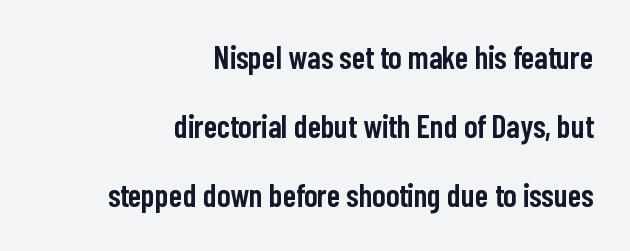
Varying glyph widths throughout — classic text-font behaviour. Glance below the letters and you will spot only blank space. A great deal of white space separates one row of letters from the next. These lines keep a tight, regular rhythm from letter to letter. Italic: no, the glyphs are upright roman. No feet cap the strokes, marking this as sans-serif type.
